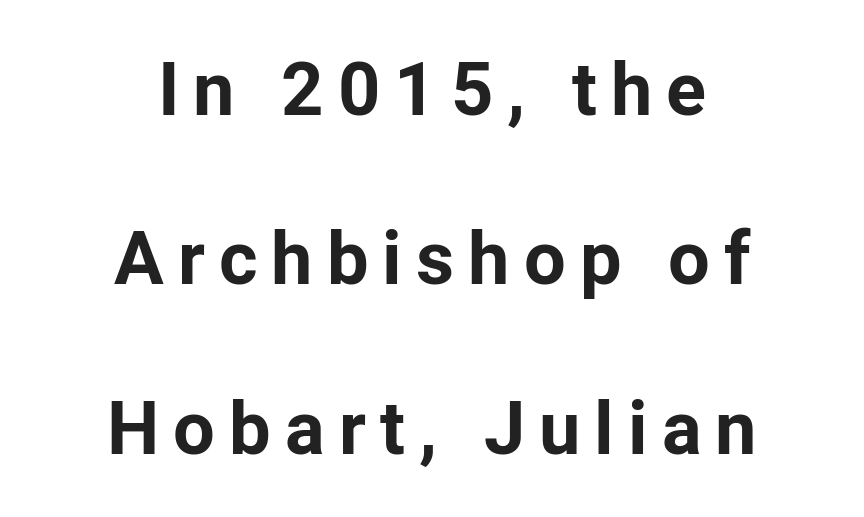
Q: Is the text bold? A: Yes.
Q: Is the text italic (slanted)? A: No, it is upright.
Q: Is the typeface a serif or a sans-serif typeface? A: Sans-serif.
Q: Is the text underlined? A: No.
Q: How is the paragraph aligned? A: Centered.
Q: Is the spacing between lines tight, normal or loose? A: Loose.
Q: Width (condensed, normal, or wide)? A: Normal.
Q: Stroke contrast? A: Low.
Q: x-height? A: Medium.
Q: Monospaced? A: No.
